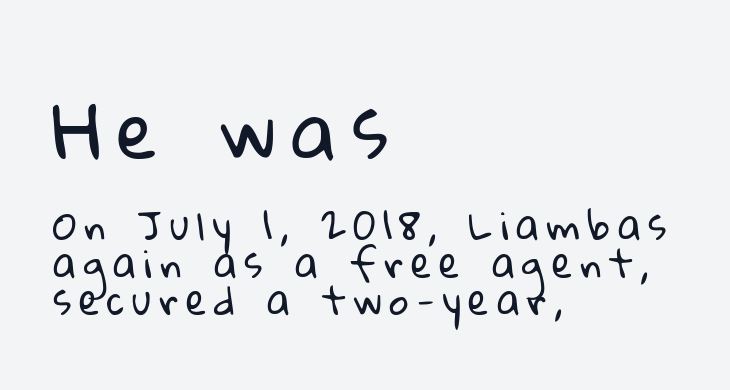
The font family rendered here belongs to the sans-serif group. This rendering uses left alignment, leaving the right contour irregular. Weight class: somewhere from thin through regular. Each letter keeps its own natural width here, so spacing adapts to shape. Size hierarchy here favors the leading block over the trailing one.
